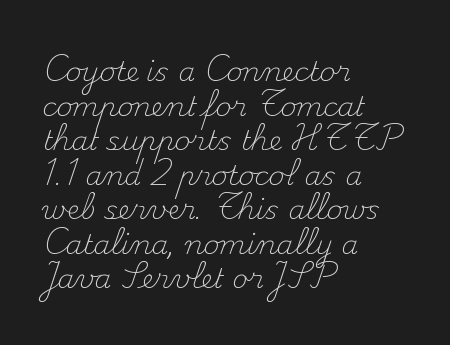
Q: Is the text bold? A: No.
Q: Is the text italic (slanted)? A: Yes.
Q: Is the text underlined? A: No.
Q: How is the paragraph aligned? A: Left-aligned.
Q: Is the spacing between letters normal or unusually wide? A: Normal.
Q: Is the spacing between lines tight, normal or loose? A: Normal.
